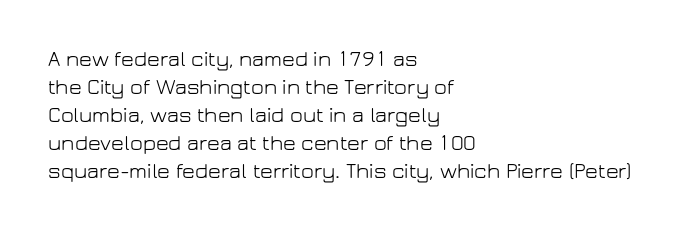
{"italic": "no", "bold": "no", "underline": "no", "align": "left", "line_spacing": "normal", "line_spacing_ratio": 1.27, "letter_spacing": "normal", "letter_spacing_em": 0.0, "glyph_px": 22}
